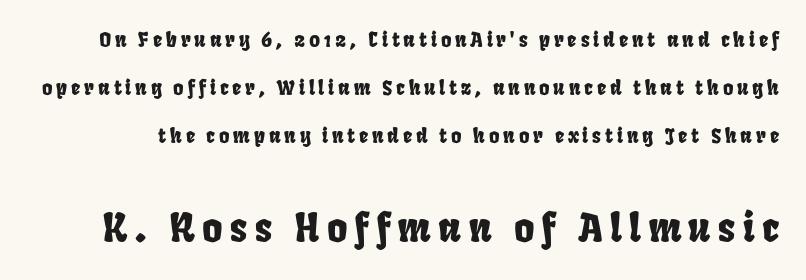
The image shows 39 px condensed sans-serif type; set loose line spacing (2.41x), not underlined; the second (bottom) block is 1.95x larger; low stroke contrast and a large x-height.
